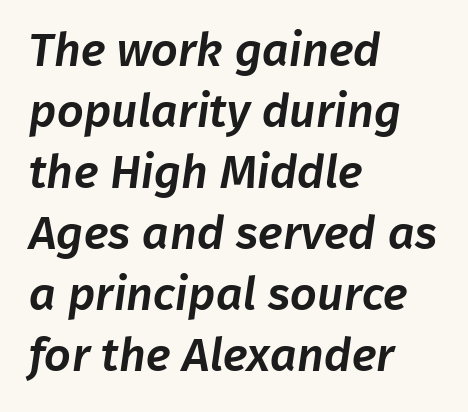
{"serif": "no", "width": "normal", "stroke_contrast": "low", "x_height": "medium", "monospaced": "no", "underline": "no", "align": "left", "line_spacing": "normal", "line_spacing_ratio": 1.3, "letter_spacing": "normal", "letter_spacing_em": 0.0, "glyph_px": 47}
